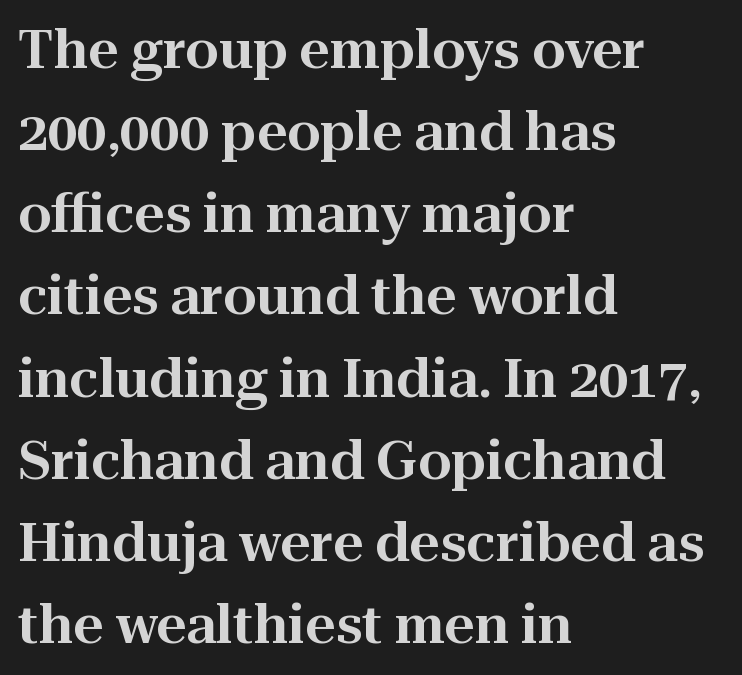
The image shows 53 px serif type, upright; set left-aligned, normal line spacing (1.55x), normal letter spacing, not underlined; high stroke contrast and a medium x-height.
